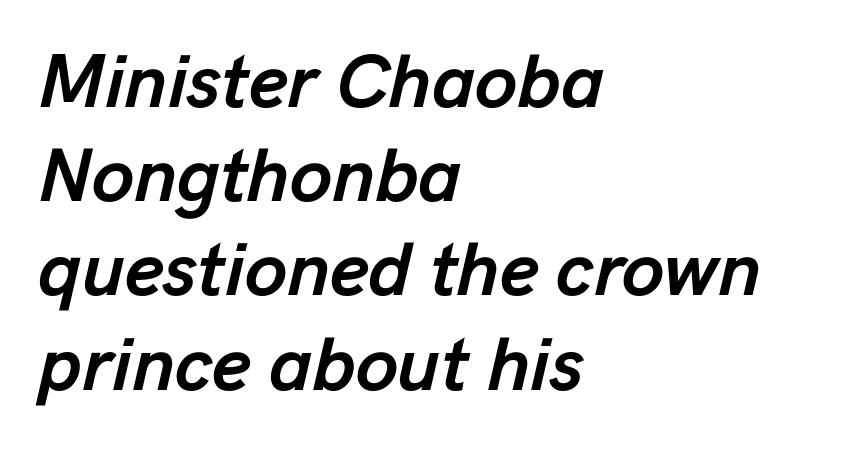
Q: Is the text bold? A: Yes.
Q: Is the text italic (slanted)? A: Yes, it leans right by about 13 degrees.
Q: Is the text underlined? A: No.
Q: How is the paragraph aligned? A: Left-aligned.
Q: Is the spacing between letters normal or unusually wide? A: Normal.
Q: Width (condensed, normal, or wide)? A: Normal.
Q: Stroke contrast? A: Low.
Q: x-height? A: Medium.
Q: Monospaced? A: No.
